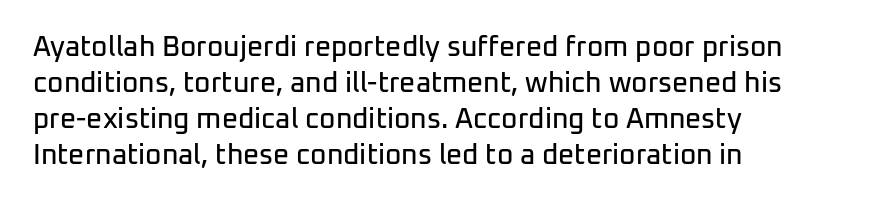
The image shows 28 px sans-serif type, upright; set left-aligned, normal line spacing (1.29x), normal letter spacing, not underlined; low stroke contrast and a medium x-height.
